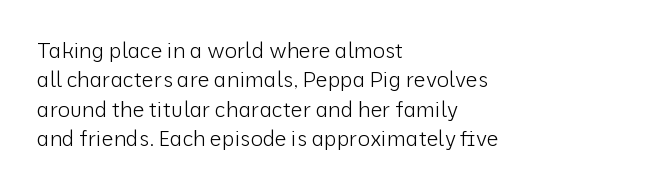
The image shows 21 px text type, upright; set left-aligned, normal line spacing (1.4x), normal letter spacing, not underlined.
